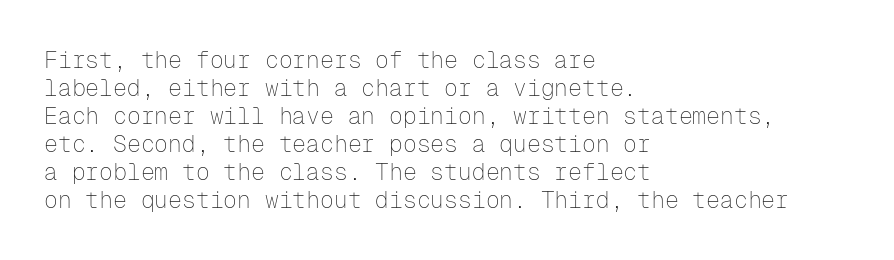
Q: Is the text bold? A: No.
Q: Is the text italic (slanted)? A: No, it is upright.
Q: Is the text underlined? A: No.
Q: How is the paragraph aligned? A: Left-aligned.
Q: Is the spacing between letters normal or unusually wide? A: Normal.
